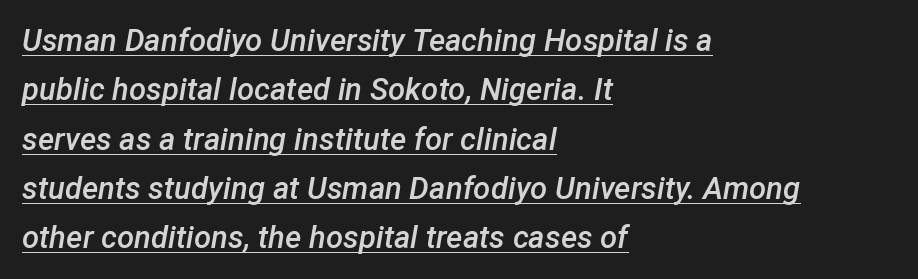
The image shows 31 px semibold type, italic (leaning right); set left-aligned, normal line spacing (1.59x), normal letter spacing, underlined; low stroke contrast and a medium x-height.
